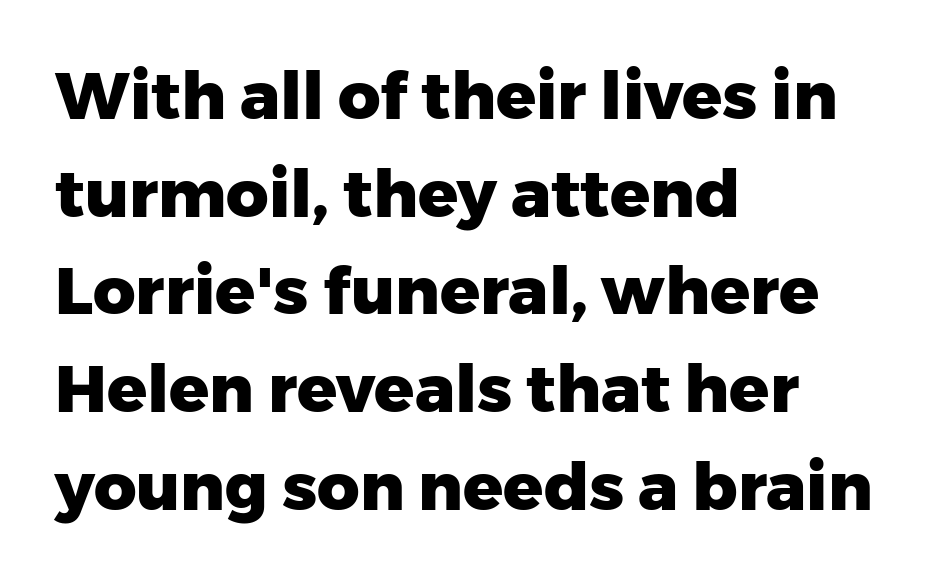
Q: Is the text bold? A: Yes.
Q: Is the text italic (slanted)? A: No, it is upright.
Q: Is the typeface a serif or a sans-serif typeface? A: Sans-serif.
Q: Is the text underlined? A: No.
Q: How is the paragraph aligned? A: Left-aligned.
Q: Is the spacing between letters normal or unusually wide? A: Normal.
Q: Is the spacing between lines tight, normal or loose? A: Normal.
Q: Width (condensed, normal, or wide)? A: Normal.
Q: Stroke contrast? A: Low.
Q: x-height? A: Medium.
Q: Monospaced? A: No.
